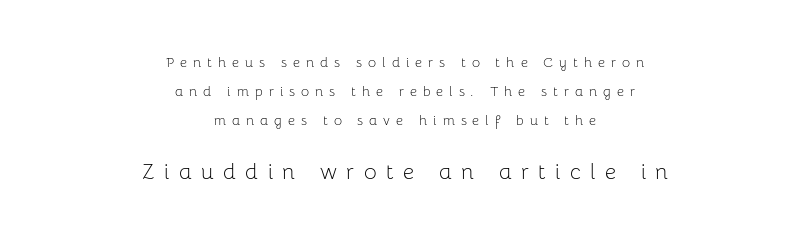
Q: Is the text bold? A: No.
Q: Is the text italic (slanted)? A: No, it is upright.
Q: Is the text underlined? A: No.
Q: How is the paragraph aligned? A: Centered.
Q: Is the spacing between letters normal or unusually wide? A: Unusually wide.
Q: Is the spacing between lines tight, normal or loose? A: Loose.
Q: Which block of text is set in a larger size, the first (top) or the second (bottom)? A: The second (bottom) one.
